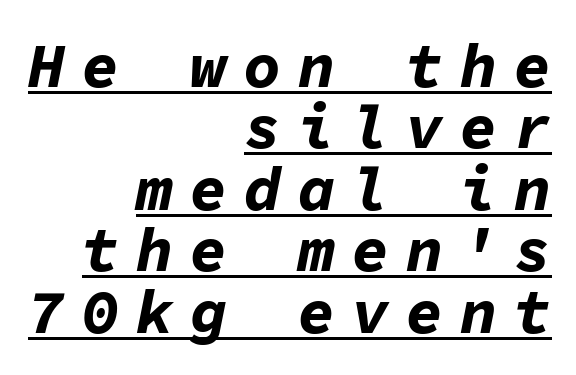
Q: Is the text bold? A: Yes.
Q: Is the text italic (slanted)? A: Yes, it leans right by about 11 degrees.
Q: Is the text underlined? A: Yes.
Q: How is the paragraph aligned? A: Right-aligned.
Q: Is the spacing between letters normal or unusually wide? A: Unusually wide.
Q: Is the spacing between lines tight, normal or loose? A: Tight.
Q: Width (condensed, normal, or wide)? A: Normal.
Q: Stroke contrast? A: Low.
Q: x-height? A: Medium.
Q: Monospaced? A: Yes.
